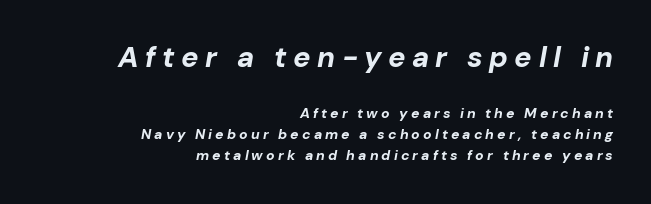
This sample uses expanded letter spacing, leaving extra air between glyphs. Descenders are the only things crossing below the line. Italic? Definitely — the glyphs are oblique. The paragraph has a hard right edge and a soft left edge. Visually, the top section dominates because its glyphs are scaled up. The typesetting leans heavy: a genuine bold.
